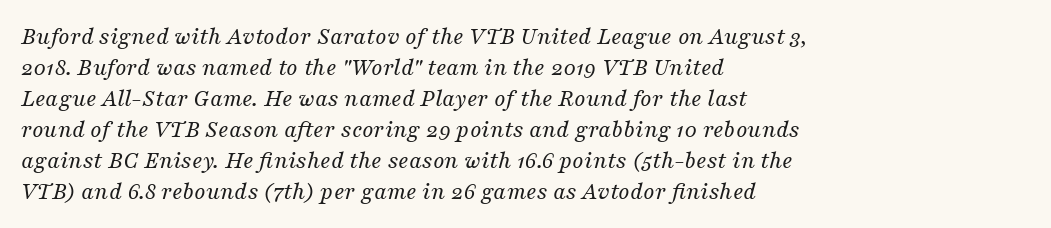
The image shows 25 px text type, italic (leaning right); set left-aligned, line spacing 1.24x, normal letter spacing, not underlined.
